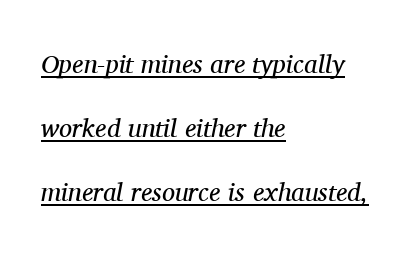
The image shows 26 px text type, italic (leaning right); set left-aligned, loose line spacing (2.46x), normal letter spacing, underlined.
